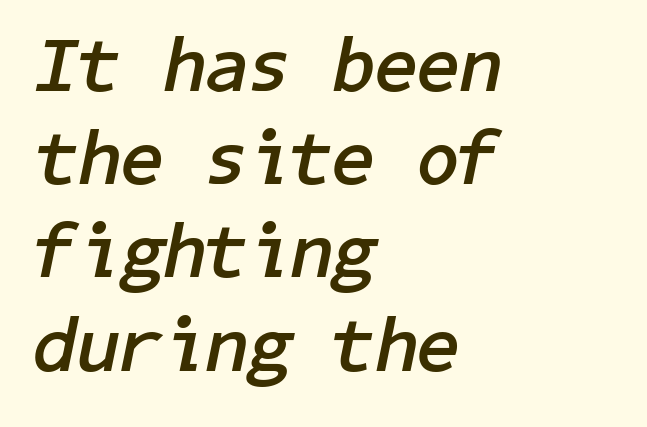
{"italic": "yes", "lean": "right", "slant_degrees": 11, "bold": "yes", "weight": "semibold", "width": "normal", "stroke_contrast": "low", "x_height": "medium", "underline": "no", "align": "left", "line_spacing_ratio": 1.21, "letter_spacing": "normal", "letter_spacing_em": 0.0, "glyph_px": 77}
